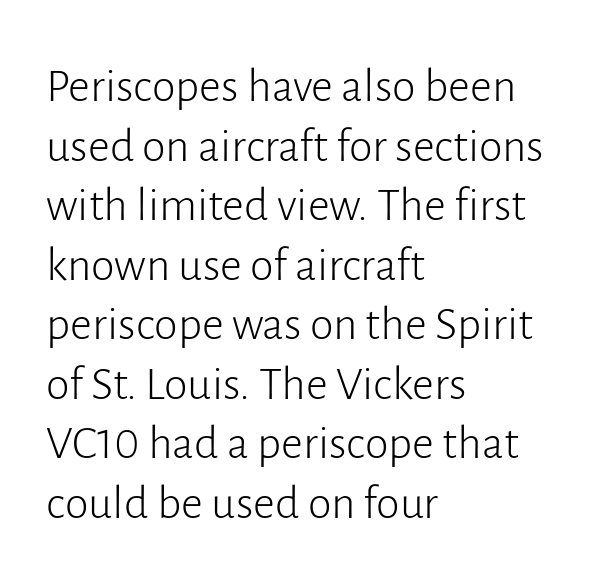
{"serif": "no", "italic": "no", "bold": "no", "weight": "light", "width": "normal", "stroke_contrast": "low", "x_height": "medium", "monospaced": "no", "underline": "no", "align": "left", "line_spacing_ratio": 1.24, "letter_spacing": "normal", "letter_spacing_em": 0.0, "glyph_px": 48}
